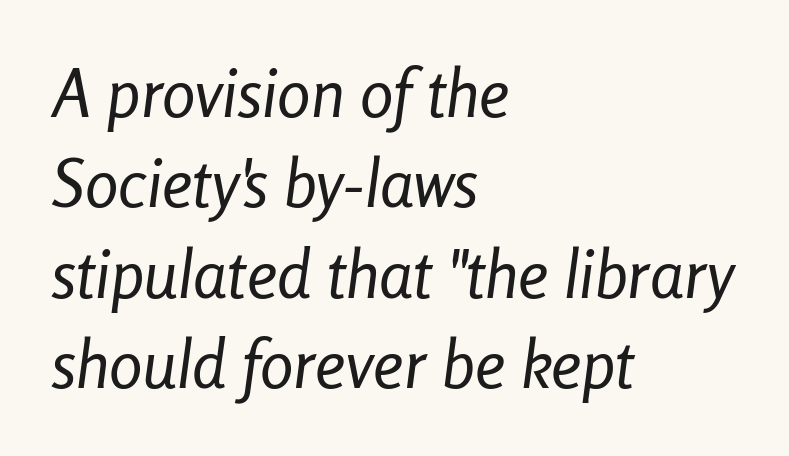
Q: Is the text bold? A: No.
Q: Is the text italic (slanted)? A: Yes, it leans right by about 8 degrees.
Q: Is the text underlined? A: No.
Q: How is the paragraph aligned? A: Left-aligned.
Q: Is the spacing between letters normal or unusually wide? A: Normal.
Q: Is the spacing between lines tight, normal or loose? A: Normal.
Q: Width (condensed, normal, or wide)? A: Condensed.
Q: Stroke contrast? A: Low.
Q: x-height? A: Medium.
Q: Monospaced? A: No.
